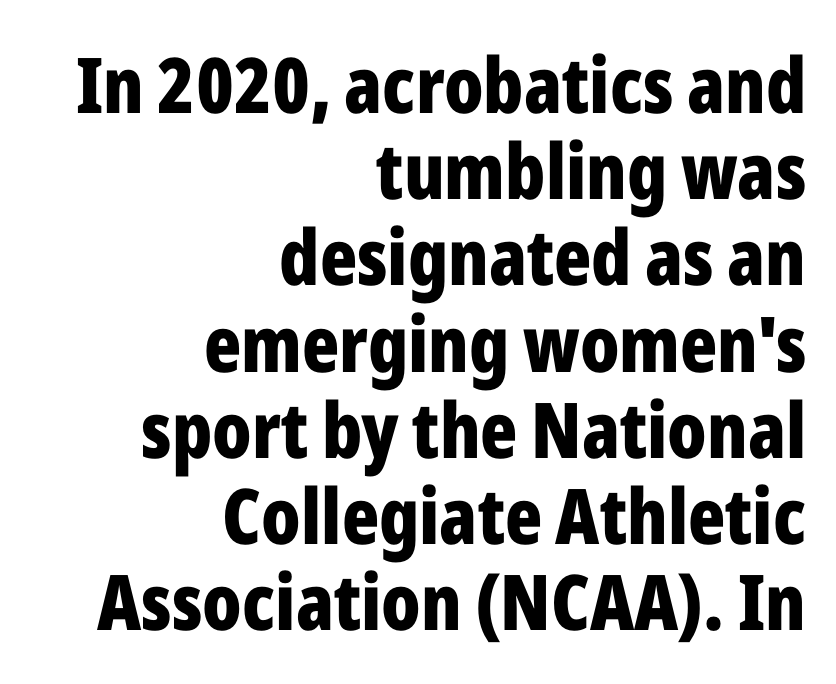
Q: Is the text bold? A: Yes.
Q: Is the text italic (slanted)? A: No, it is upright.
Q: Is the typeface a serif or a sans-serif typeface? A: Sans-serif.
Q: Is the text underlined? A: No.
Q: How is the paragraph aligned? A: Right-aligned.
Q: Is the spacing between letters normal or unusually wide? A: Normal.
Q: Is the spacing between lines tight, normal or loose? A: Tight.
Q: Width (condensed, normal, or wide)? A: Condensed.
Q: Stroke contrast? A: Low.
Q: x-height? A: Medium.
Q: Monospaced? A: No.
